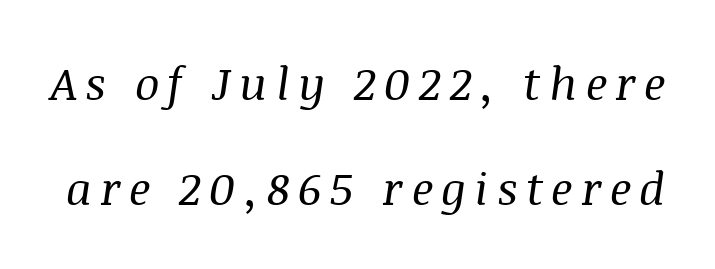
{"serif": "yes", "italic": "yes", "lean": "right", "slant_degrees": 8, "bold": "no", "weight": "regular", "width": "normal", "stroke_contrast": "medium", "x_height": "large", "monospaced": "no", "underline": "no", "line_spacing": "loose", "line_spacing_ratio": 2.28, "glyph_px": 46}
